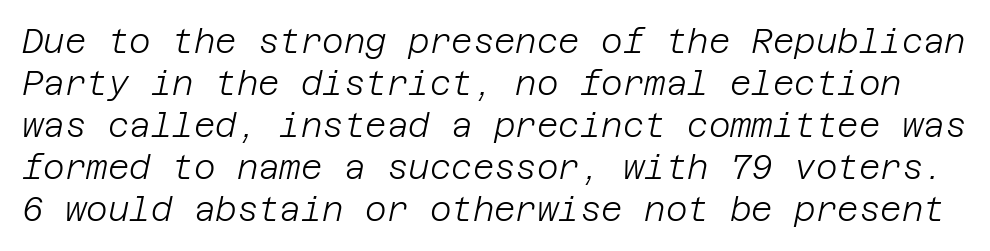
The image shows 33 px light type, italic (leaning right); set normal line spacing (1.27x), normal letter spacing, not underlined; low stroke contrast and a large x-height.
